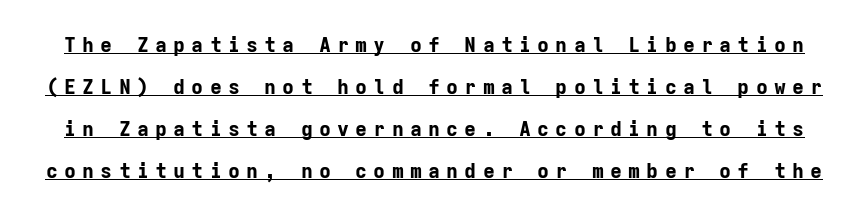
{"italic": "no", "bold": "yes", "underline": "yes", "line_spacing": "loose", "line_spacing_ratio": 2.1, "letter_spacing": "wide", "letter_spacing_em": 0.31, "glyph_px": 20}
